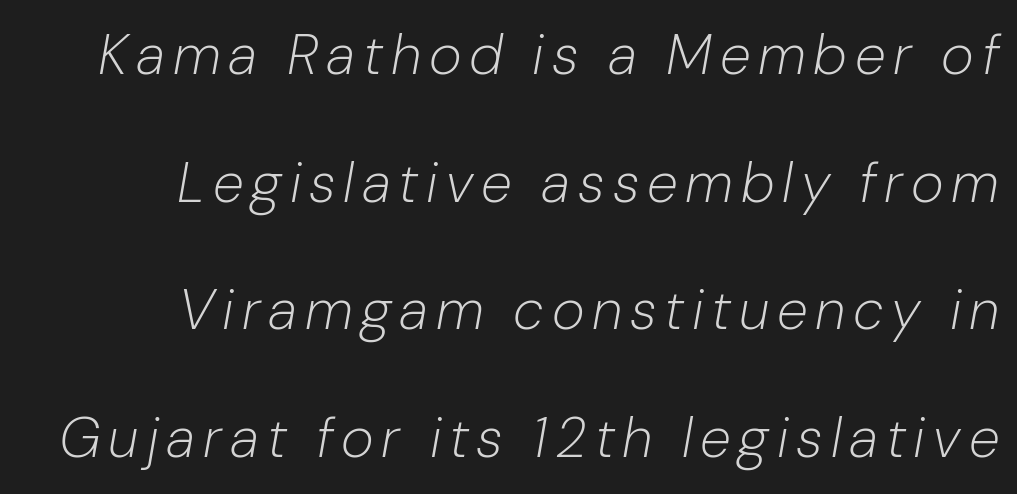
The space directly below the letters is spotless. The passage shown is typed in a proportional face where columns would drift. Loosely led — the rows are spread out. Line ends are locked; line starts wander. The cut favours lightness, reaching ordinary text weight at its darkest.
